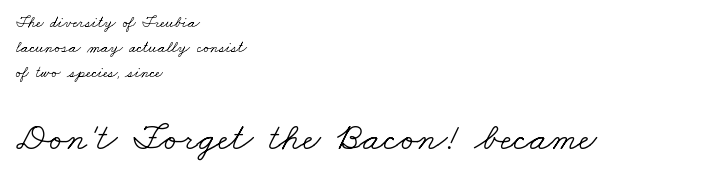
The specimen omits any rule beneath the text block's lines. Character widths vary here, with narrow letters taking less room than wide ones. Characters follow at the spacing the type designer built in. The passage shown begins with its smaller block and ends with its larger one.
